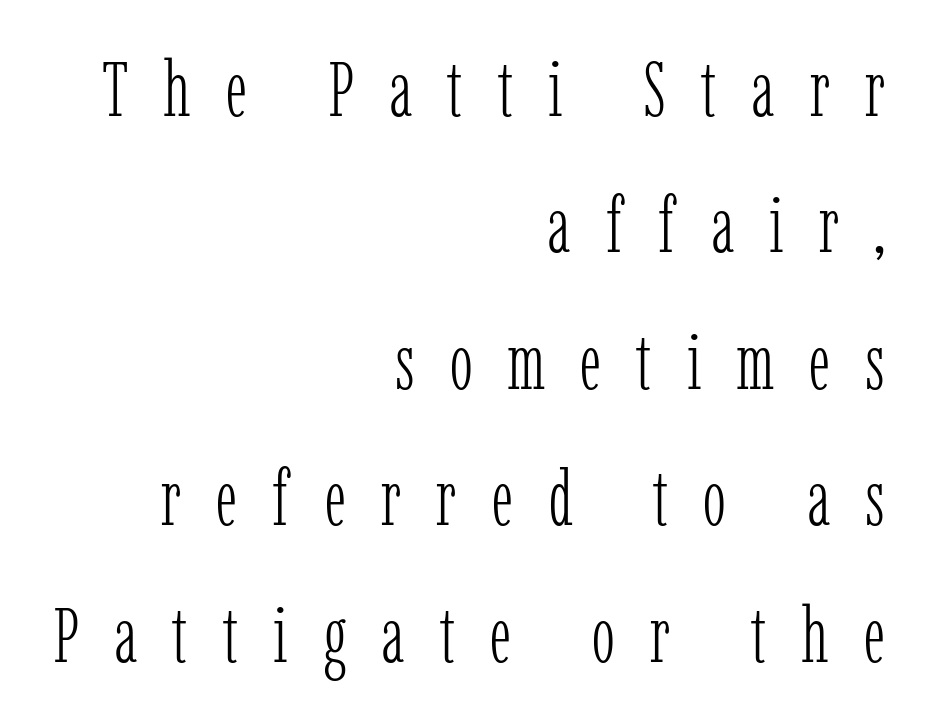
How are the letters spaced? Widely, with obvious added tracking. Do the characters align in a grid? No, the font is proportional. The specimen reads as upright at a glance. Line ends are locked; line starts wander.
